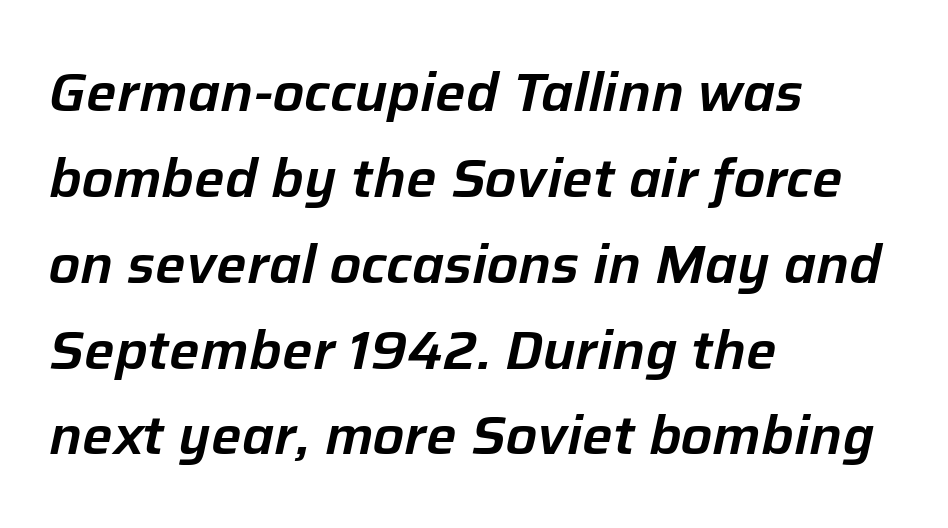
The image shows 54 px text type, italic (leaning right); set left-aligned, normal line spacing (1.59x), normal letter spacing, not underlined; low stroke contrast and a medium x-height.
